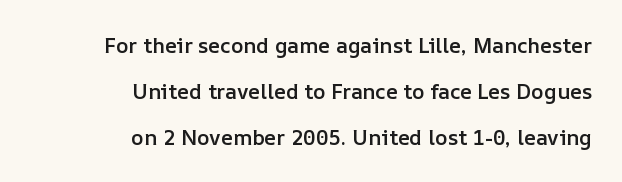
Q: Is the text bold? A: Semi-bold.
Q: Is the text italic (slanted)? A: No, it is upright.
Q: Is the text underlined? A: No.
Q: How is the paragraph aligned? A: Right-aligned.
Q: Is the spacing between letters normal or unusually wide? A: Normal.
Q: Is the spacing between lines tight, normal or loose? A: Loose.
